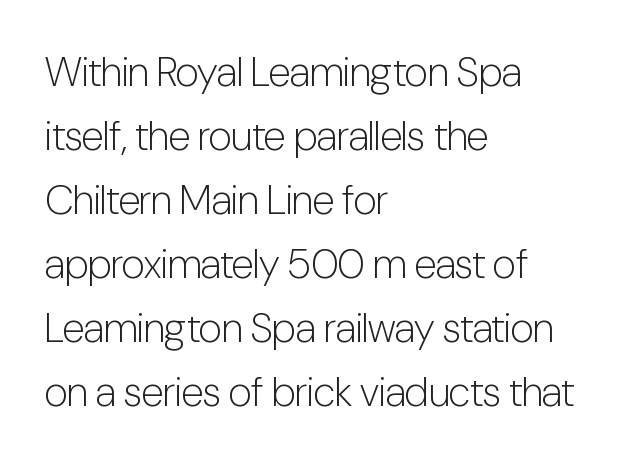
A classic flush-left, rag-right setting is used for this passage. The type family on display is of the sans-serif kind. Proportional: the letters do not fall into vertical columns. The specimen reads as upright at a glance. Type without underlining.
